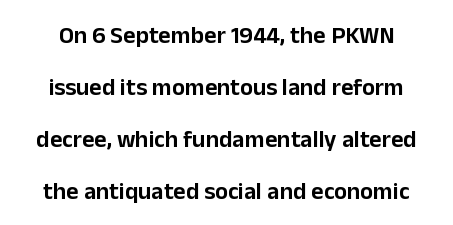
The image shows 24 px text type, upright; set loose line spacing (2.16x), normal letter spacing, not underlined.
